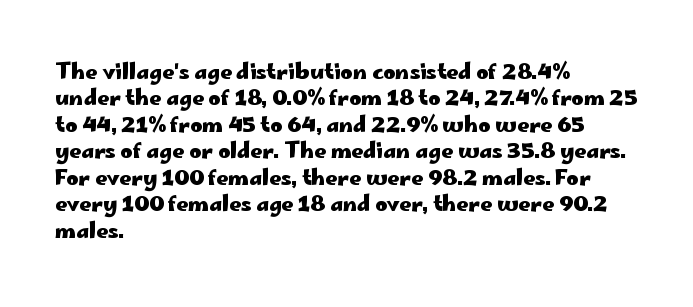
Q: Is the text bold? A: Yes.
Q: Is the text italic (slanted)? A: No, it is upright.
Q: Is the text underlined? A: No.
Q: How is the paragraph aligned? A: Left-aligned.
Q: Is the spacing between letters normal or unusually wide? A: Normal.
Q: Is the spacing between lines tight, normal or loose? A: Normal.
